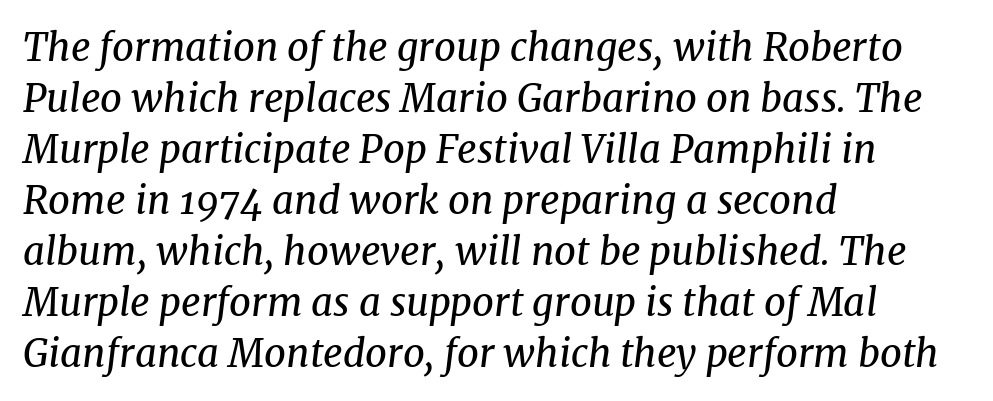
{"serif": "yes", "italic": "yes", "lean": "right", "slant_degrees": 8, "bold": "no", "weight": "regular", "width": "normal", "stroke_contrast": "medium", "x_height": "medium", "monospaced": "no", "underline": "no", "align": "left", "line_spacing": "normal", "line_spacing_ratio": 1.34, "letter_spacing": "normal", "letter_spacing_em": 0.0, "glyph_px": 38}
